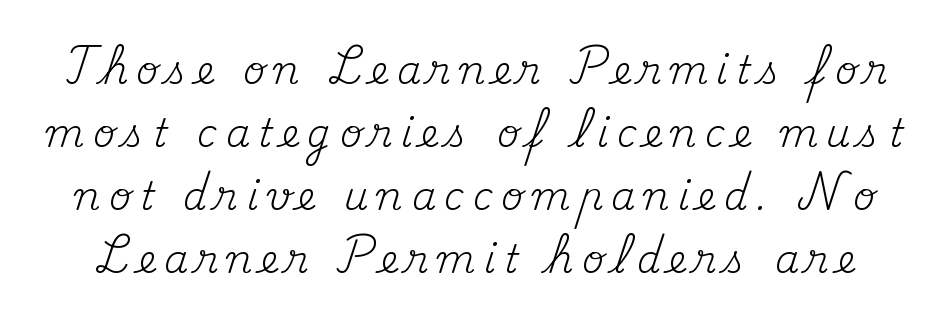
Q: Is the text bold? A: No.
Q: Is the text italic (slanted)? A: Yes.
Q: Is the typeface a serif or a sans-serif typeface? A: Serif.
Q: Is the text underlined? A: No.
Q: Is the spacing between letters normal or unusually wide? A: Unusually wide.
Q: Is the spacing between lines tight, normal or loose? A: Normal.
Q: Width (condensed, normal, or wide)? A: Normal.
Q: Stroke contrast? A: Medium.
Q: x-height? A: Small.
Q: Monospaced? A: No.
